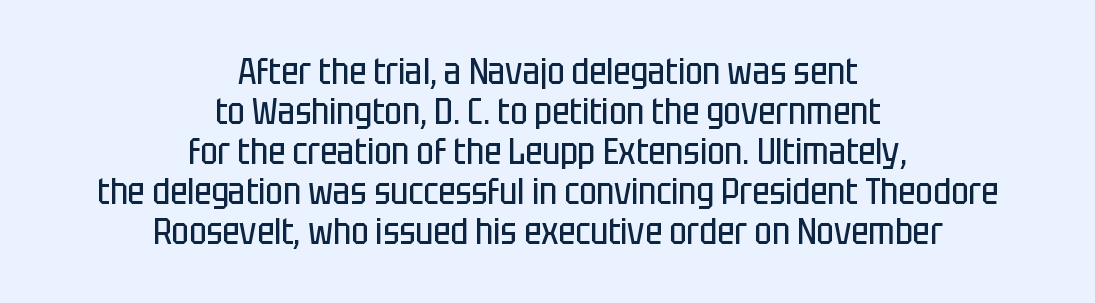
Grotesque or geometric, the face here clearly has no serifs. Heft: none added — not bold. Line starts and ends both wander, symmetrically. What's the leading like? Squeezed, with rows nearly overlapping. Do the letters lean? They stand straight.
